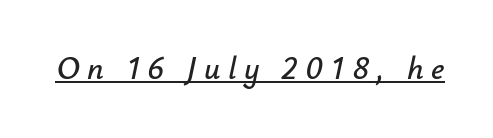
Does extra space separate the letters? Yes, quite a lot of it. Quick note: italic. The letters advance in unequal steps, a hallmark of proportional type. Students, observe the line beneath the letters — that is underlining.
